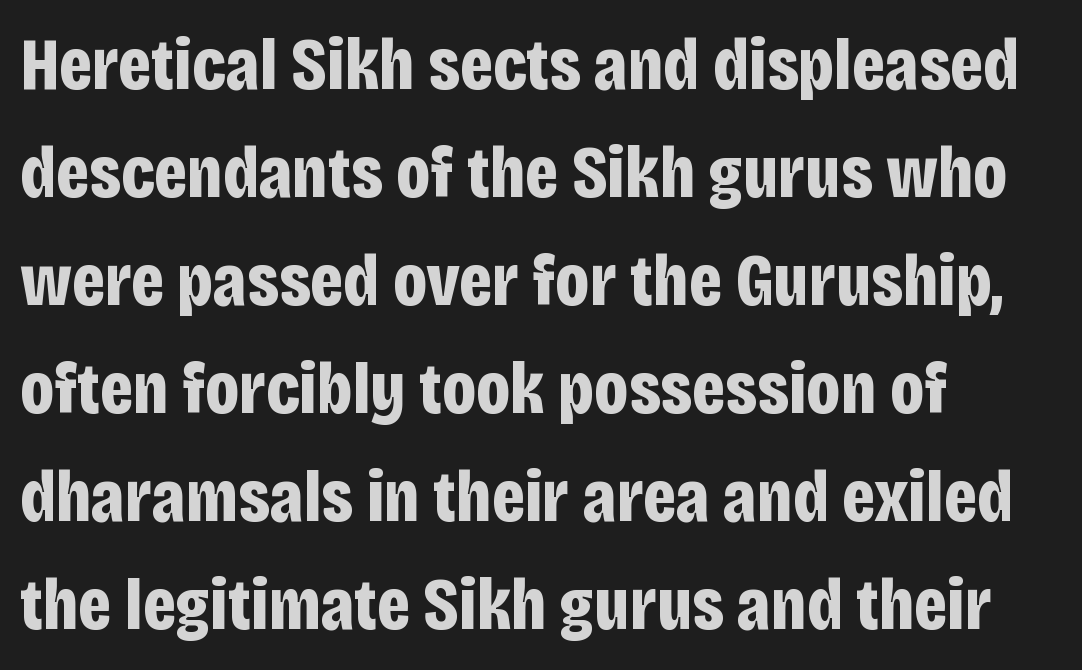
{"serif": "no", "italic": "no", "bold": "yes", "weight": "bold", "width": "condensed", "stroke_contrast": "low", "x_height": "large", "monospaced": "no", "underline": "no", "align": "left", "line_spacing": "normal", "line_spacing_ratio": 1.46, "letter_spacing": "normal", "letter_spacing_em": 0.0, "glyph_px": 74}
